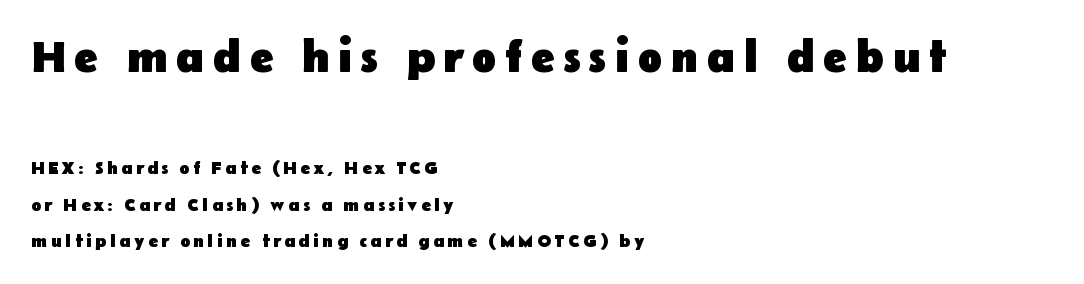
A clean baseline with only descenders dipping below it. Character widths vary here, with narrow letters taking less room than wide ones. To sum up the face: it is a sans, with no serifs. Nope, not italic — everything's standing straight. Top chunk: large. Bottom chunk: small. Widely set lines give the paragraph a tall, airy silhouette.
